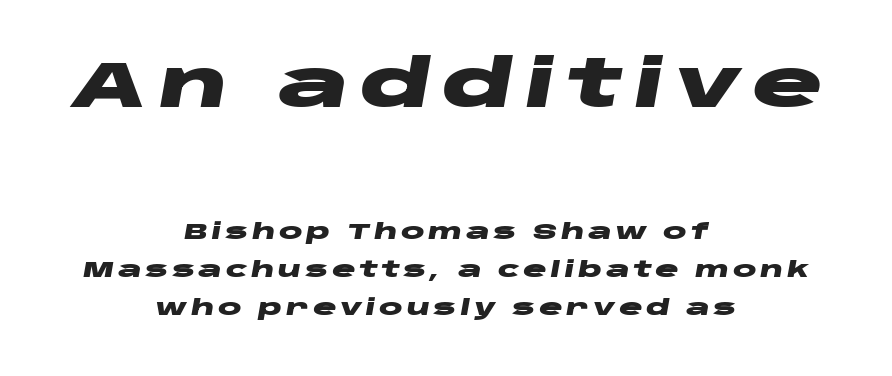
The image shows 66 px heavy, wide type, italic (leaning right); set centered, line spacing 1.73x, not underlined; the first (top) block is 3.0x larger; low stroke contrast and a large x-height.
